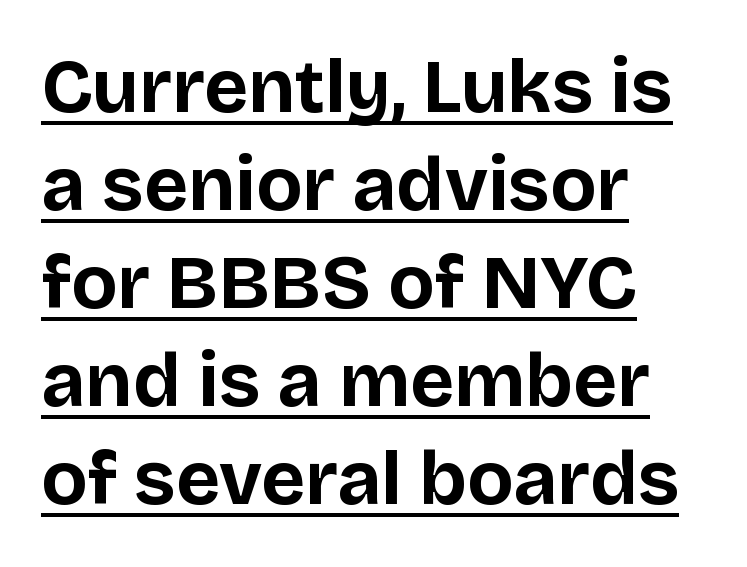
{"serif": "no", "italic": "no", "bold": "yes", "weight": "bold", "width": "normal", "stroke_contrast": "low", "x_height": "large", "monospaced": "no", "underline": "yes", "align": "left", "line_spacing": "normal", "line_spacing_ratio": 1.29, "letter_spacing": "normal", "letter_spacing_em": 0.0, "glyph_px": 76}
